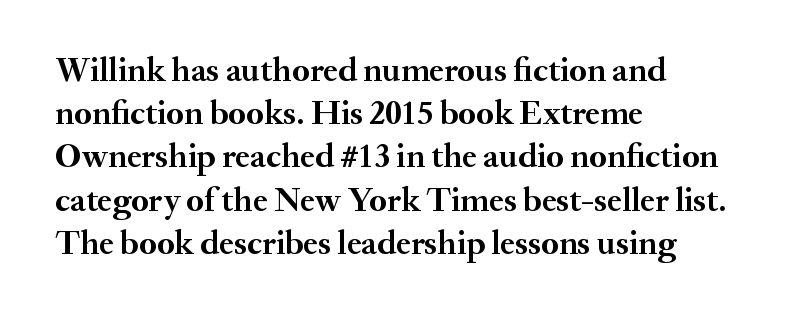
Q: Is the text bold? A: Yes.
Q: Is the text italic (slanted)? A: No, it is upright.
Q: Is the typeface a serif or a sans-serif typeface? A: Serif.
Q: Is the text underlined? A: No.
Q: How is the paragraph aligned? A: Left-aligned.
Q: Is the spacing between letters normal or unusually wide? A: Normal.
Q: Is the spacing between lines tight, normal or loose? A: Normal.
Q: Width (condensed, normal, or wide)? A: Normal.
Q: Stroke contrast? A: Medium.
Q: x-height? A: Small.
Q: Monospaced? A: No.
